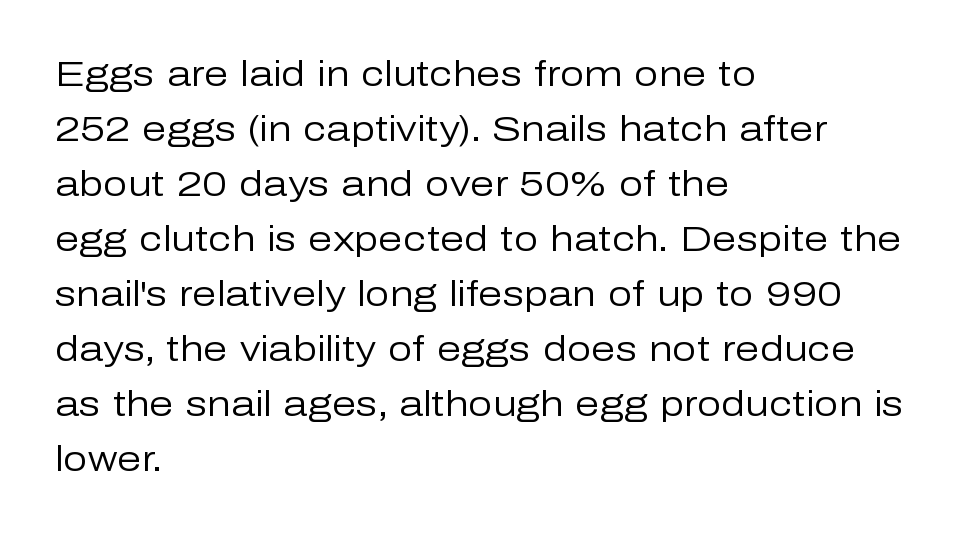
{"serif": "no", "italic": "no", "bold": "no", "weight": "regular", "width": "normal", "stroke_contrast": "low", "x_height": "medium", "monospaced": "no", "underline": "no", "align": "left", "line_spacing": "normal", "line_spacing_ratio": 1.57, "letter_spacing": "normal", "letter_spacing_em": 0.0, "glyph_px": 35}
